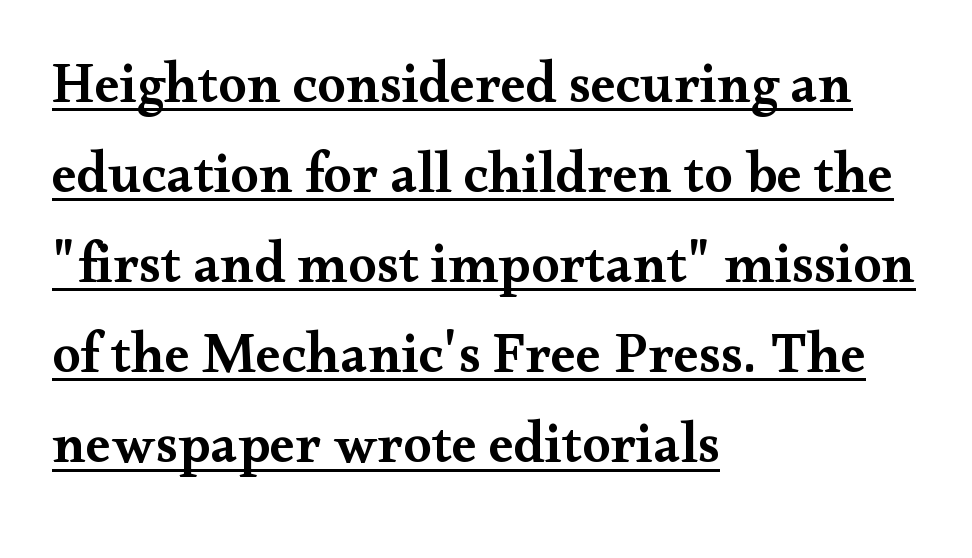
Summary of vertical rhythm: regular, with standard interline spacing. Students, observe the line beneath the letters — that is underlining. Serifs: yes, visible at the terminals of the letterforms. The type is set solid horizontally, with unmodified tracking. Looks like regular typesetting: each glyph gets only the width it needs. The font is running at a semibold setting, under full bold.
